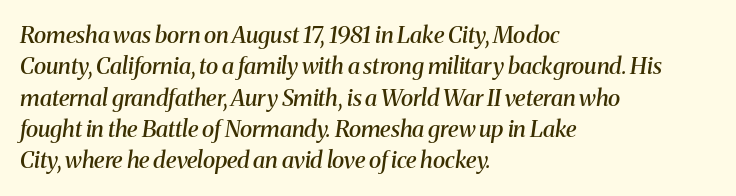
The image shows 23 px text type, italic (leaning right); set left-aligned, normal line spacing (1.36x), normal letter spacing, not underlined.
